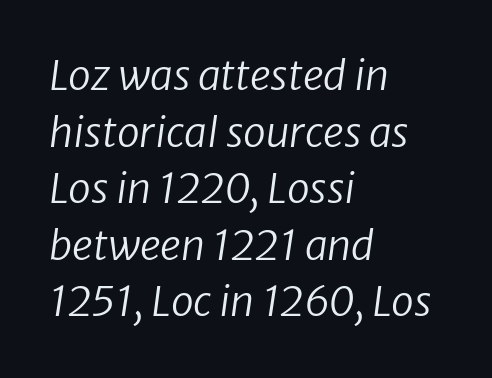
{"italic": "yes", "lean": "right", "slant_degrees": 8, "bold": "no", "weight": "regular", "width": "normal", "stroke_contrast": "low", "x_height": "medium", "monospaced": "no", "underline": "no", "align": "left", "line_spacing": "normal", "line_spacing_ratio": 1.38, "letter_spacing": "normal", "letter_spacing_em": 0.0, "glyph_px": 41}
